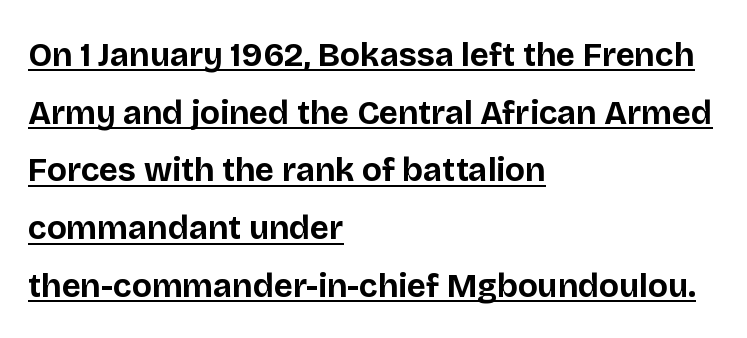
{"serif": "no", "italic": "no", "bold": "yes", "weight": "bold", "width": "normal", "stroke_contrast": "low", "x_height": "large", "monospaced": "no", "underline": "yes", "align": "left", "line_spacing_ratio": 1.75, "letter_spacing": "normal", "letter_spacing_em": 0.0, "glyph_px": 33}
